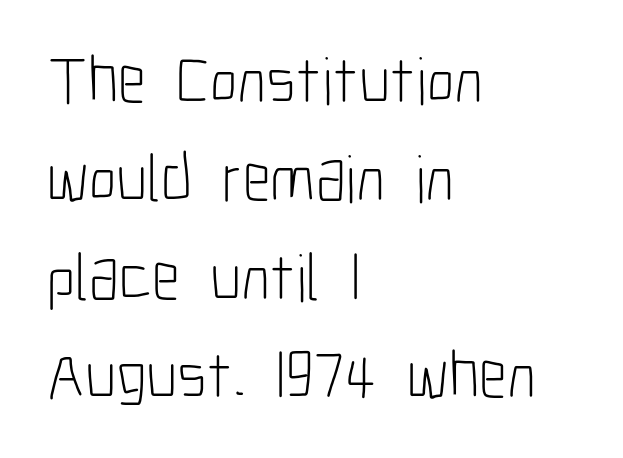
Q: Is the text bold? A: No.
Q: Is the text italic (slanted)? A: No, it is upright.
Q: Is the typeface a serif or a sans-serif typeface? A: Sans-serif.
Q: Is the text underlined? A: No.
Q: How is the paragraph aligned? A: Left-aligned.
Q: Is the spacing between letters normal or unusually wide? A: Normal.
Q: Is the spacing between lines tight, normal or loose? A: Normal.
Q: Width (condensed, normal, or wide)? A: Condensed.
Q: Stroke contrast? A: Low.
Q: x-height? A: Medium.
Q: Monospaced? A: No.
